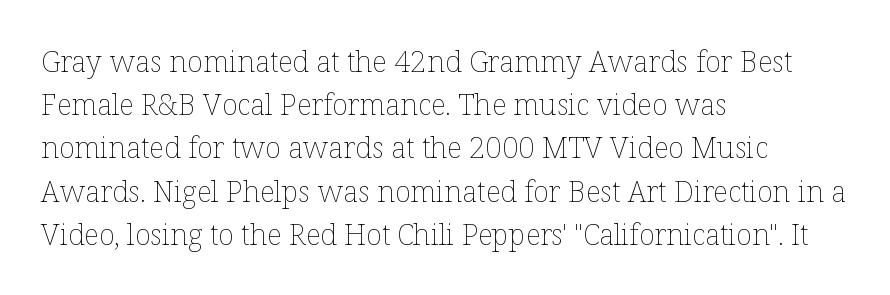
Clear beneath every line of the passage. Each new line begins a customary step beneath the previous one. Layout note: lines flush left. Weight class: somewhere from thin through regular. Proportional: the letters do not fall into vertical columns. These lines keep a tight, regular rhythm from letter to letter.
